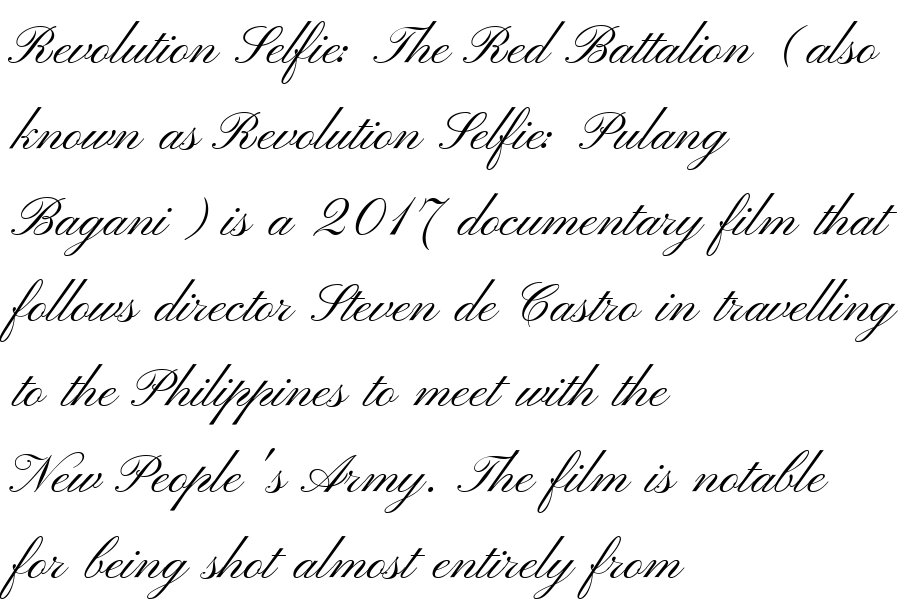
{"serif": "no", "bold": "no", "weight": "light", "width": "wide", "stroke_contrast": "medium", "x_height": "small", "monospaced": "no", "underline": "no", "align": "left", "line_spacing": "normal", "line_spacing_ratio": 1.59, "letter_spacing": "normal", "letter_spacing_em": 0.0, "glyph_px": 54}
